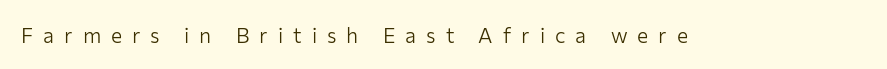
Q: Is the text bold? A: No.
Q: Is the text italic (slanted)? A: No, it is upright.
Q: Is the text underlined? A: No.
Q: Is the spacing between letters normal or unusually wide? A: Unusually wide.
